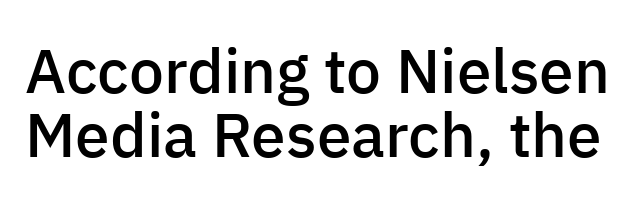
There is no visible air inserted between adjacent glyphs. Posture: upright roman. These lines are rendered in a variable-pitch font. Closely set lines give the paragraph a compact silhouette. As a designer I'd log this as weight 600, semibold.
